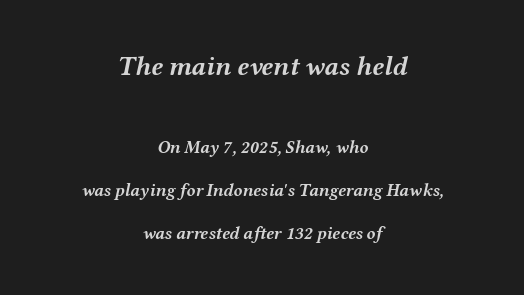
{"italic": "yes", "lean": "right", "slant_degrees": 12, "bold": "yes", "underline": "no", "align": "center", "line_spacing": "loose", "line_spacing_ratio": 2.39, "letter_spacing": "normal", "letter_spacing_em": 0.0, "larger_block": "first", "size_ratio": 1.5, "glyph_px": 27}
